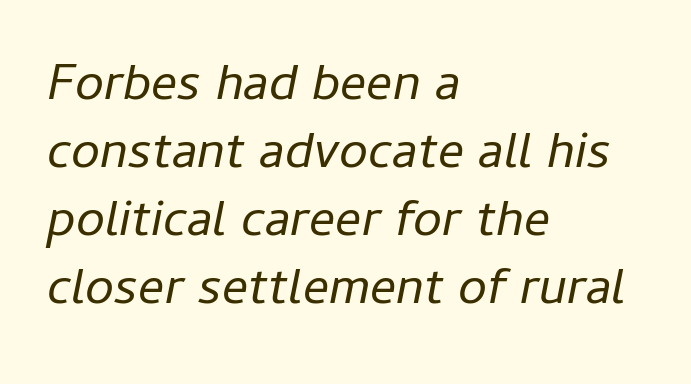
{"italic": "yes", "lean": "right", "slant_degrees": 11, "bold": "no", "weight": "regular", "width": "normal", "stroke_contrast": "low", "x_height": "medium", "monospaced": "no", "underline": "no", "align": "left", "line_spacing": "normal", "line_spacing_ratio": 1.31, "letter_spacing": "normal", "letter_spacing_em": 0.0, "glyph_px": 52}
